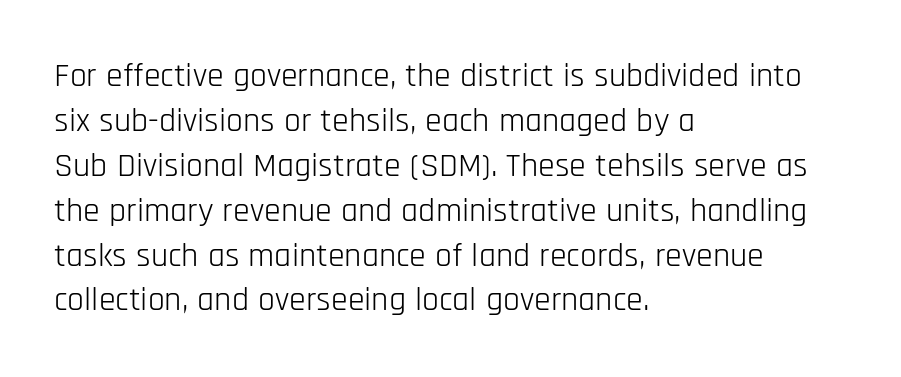
Regarding leading, the lines here are spaced in the standard way. The letters stand straight up with perfectly vertical stems. Check under the words: just untouched page. The paragraph shown leans on its left margin. The passage shown is typeset with a sans-serif family.
